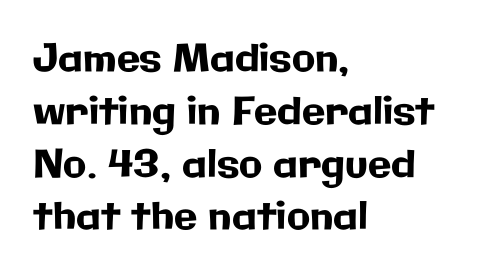
The image shows 38 px sans-serif type, upright; set left-aligned, normal line spacing (1.39x), normal letter spacing, not underlined; low stroke contrast and a medium x-height.
